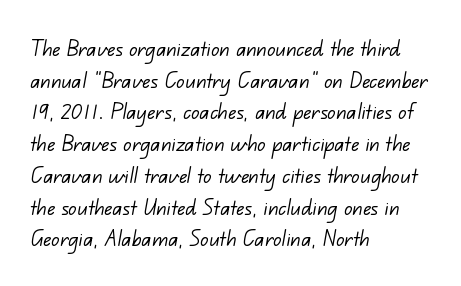
{"bold": "no", "underline": "no", "align": "left", "line_spacing_ratio": 1.22, "letter_spacing": "normal", "letter_spacing_em": 0.0, "glyph_px": 26}
